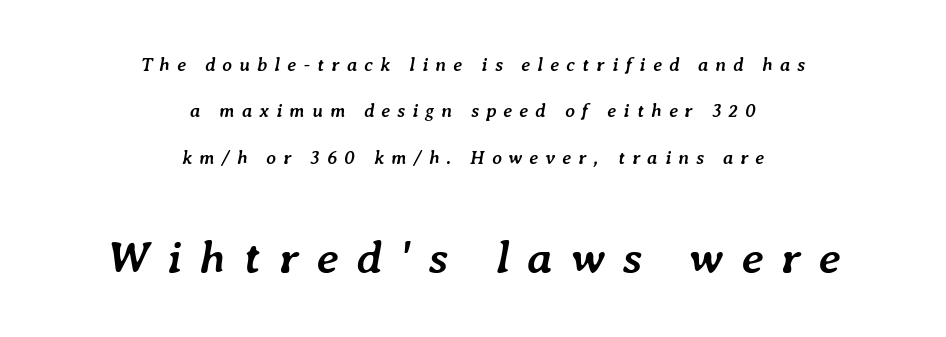
{"italic": "yes", "lean": "right", "slant_degrees": 7, "bold": "yes", "weight": "semibold", "width": "normal", "stroke_contrast": "low", "x_height": "medium", "monospaced": "no", "underline": "no", "align": "center", "line_spacing": "loose", "line_spacing_ratio": 2.44, "letter_spacing": "wide", "letter_spacing_em": 0.37, "larger_block": "second", "size_ratio": 2.47, "glyph_px": 47}
